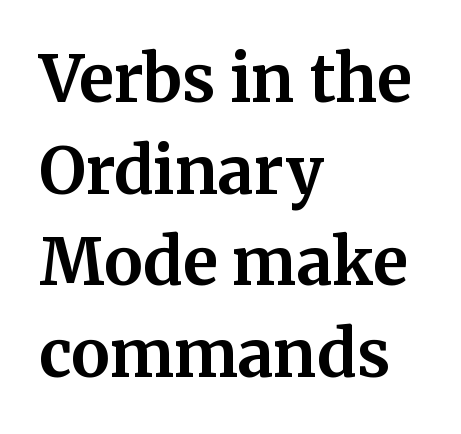
Q: Is the text bold? A: Yes.
Q: Is the text italic (slanted)? A: No, it is upright.
Q: Is the typeface a serif or a sans-serif typeface? A: Serif.
Q: Is the text underlined? A: No.
Q: How is the paragraph aligned? A: Left-aligned.
Q: Is the spacing between letters normal or unusually wide? A: Normal.
Q: Is the spacing between lines tight, normal or loose? A: Normal.
Q: Width (condensed, normal, or wide)? A: Normal.
Q: Stroke contrast? A: Medium.
Q: x-height? A: Medium.
Q: Monospaced? A: No.
